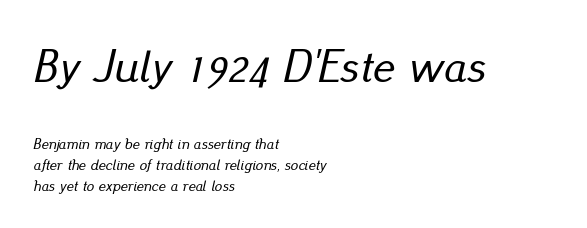
{"italic": "yes", "lean": "right", "slant_degrees": 13, "width": "normal", "stroke_contrast": "low", "x_height": "small", "monospaced": "no", "underline": "no", "align": "left", "line_spacing": "normal", "line_spacing_ratio": 1.38, "letter_spacing": "normal", "letter_spacing_em": 0.0, "larger_block": "first", "size_ratio": 3.07, "glyph_px": 46}
